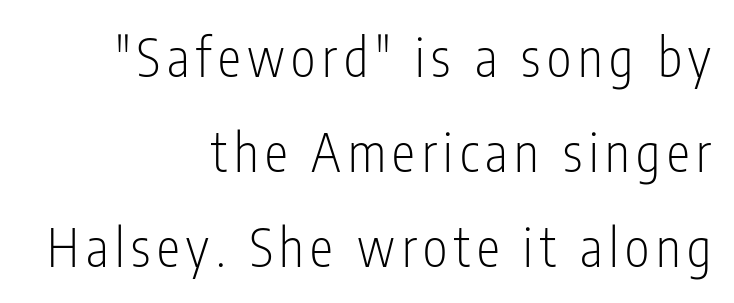
Q: Is the text bold? A: No.
Q: Is the text italic (slanted)? A: No, it is upright.
Q: Is the typeface a serif or a sans-serif typeface? A: Sans-serif.
Q: Is the text underlined? A: No.
Q: How is the paragraph aligned? A: Right-aligned.
Q: Width (condensed, normal, or wide)? A: Condensed.
Q: Stroke contrast? A: Low.
Q: x-height? A: Medium.
Q: Monospaced? A: No.
